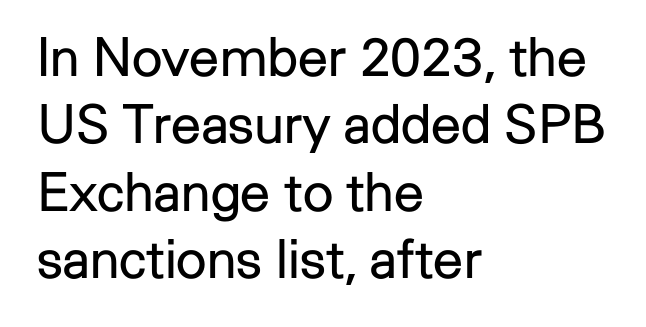
The image shows 54 px regular-weight sans-serif type, upright; set left-aligned, normal line spacing (1.25x), normal letter spacing, not underlined; low stroke contrast and a medium x-height.
